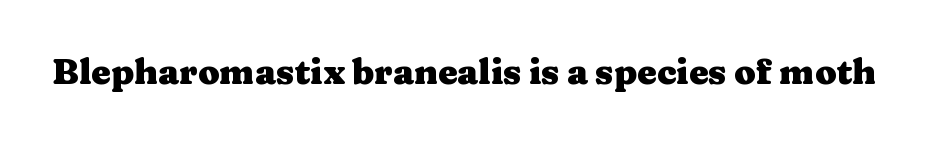
Q: Is the text bold? A: Yes.
Q: Is the text italic (slanted)? A: No, it is upright.
Q: Is the typeface a serif or a sans-serif typeface? A: Serif.
Q: Is the text underlined? A: No.
Q: Is the spacing between letters normal or unusually wide? A: Normal.
Q: Width (condensed, normal, or wide)? A: Wide.
Q: Stroke contrast? A: Medium.
Q: x-height? A: Medium.
Q: Monospaced? A: No.
